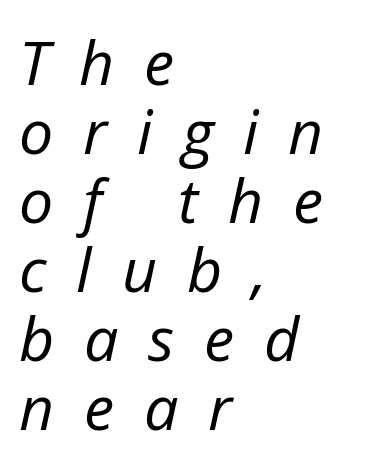
All the whitespace from short lines collects on the right. The characters are drawn with everyday or finer stroke widths. If you measured baseline to baseline, you'd find a short distance. Each letter keeps its own natural width here, so spacing adapts to shape. An italicized treatment has been applied to the whole sample.
